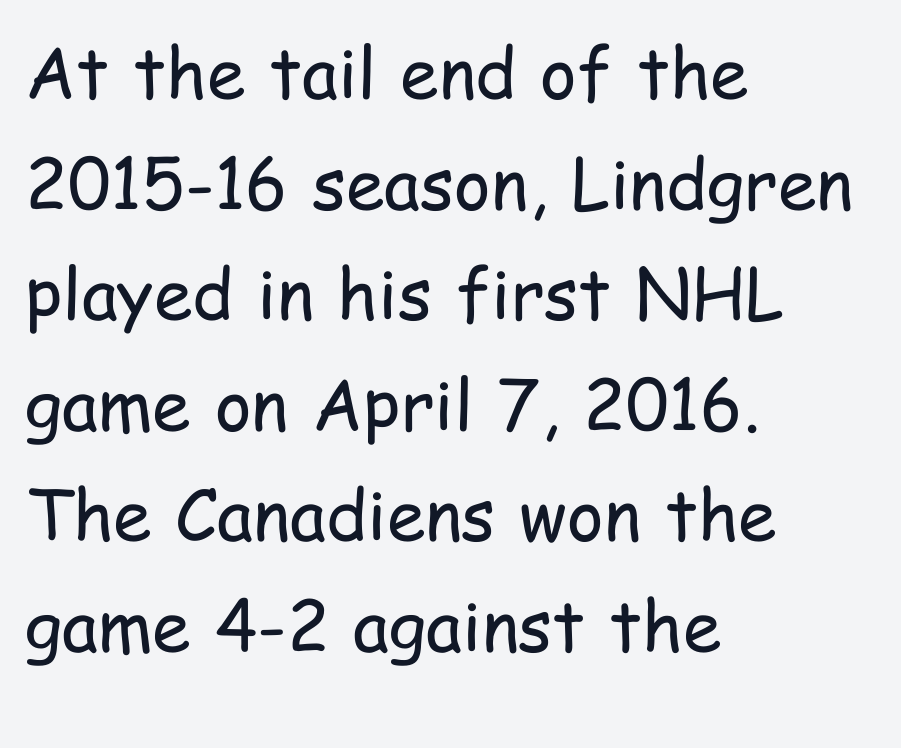
Q: Is the text bold? A: No.
Q: Is the text italic (slanted)? A: No, it is upright.
Q: Is the typeface a serif or a sans-serif typeface? A: Sans-serif.
Q: Is the text underlined? A: No.
Q: How is the paragraph aligned? A: Left-aligned.
Q: Is the spacing between letters normal or unusually wide? A: Normal.
Q: Is the spacing between lines tight, normal or loose? A: Normal.
Q: Width (condensed, normal, or wide)? A: Condensed.
Q: Stroke contrast? A: Low.
Q: x-height? A: Medium.
Q: Monospaced? A: No.
